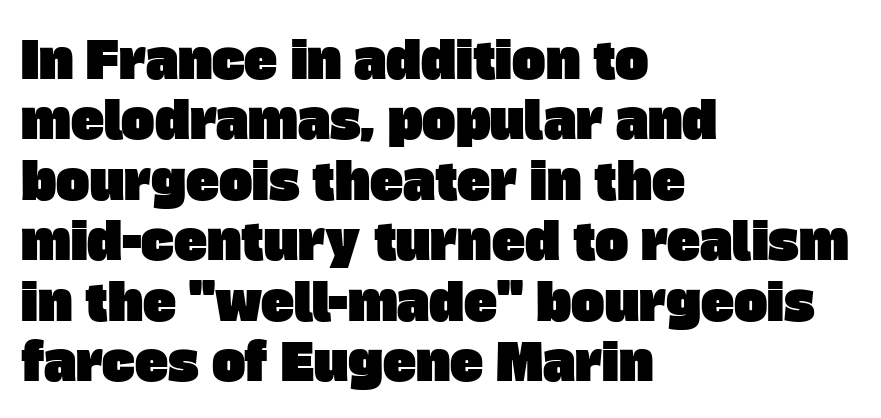
Just letters on the line, the space beneath them empty. The letters advance in unequal steps, a hallmark of proportional type. Note: no serifs on the glyphs. A student would call this left alignment; a typographer would say flush left, rag right. Students, note that the glyphs here touch the page at normal intervals.
